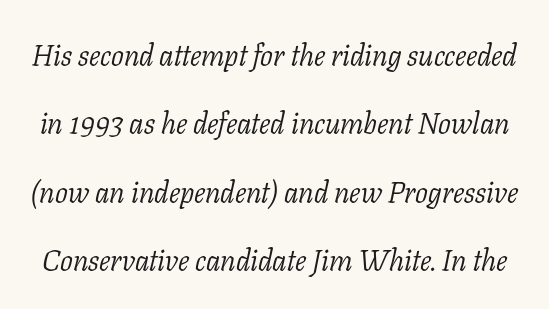
You can tell it's italic because the verticals aren't actually vertical. The space beneath each line is pristine and unruled. The face used here is proportionally spaced, like ordinary book or web type. These lines keep a tight, regular rhythm from letter to letter. Rows of type keep a wide berth in the vertical direction.
